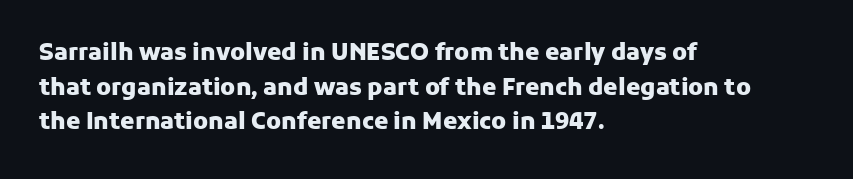
The image shows 23 px bold type, upright; set left-aligned, normal line spacing (1.51x), normal letter spacing, not underlined.
